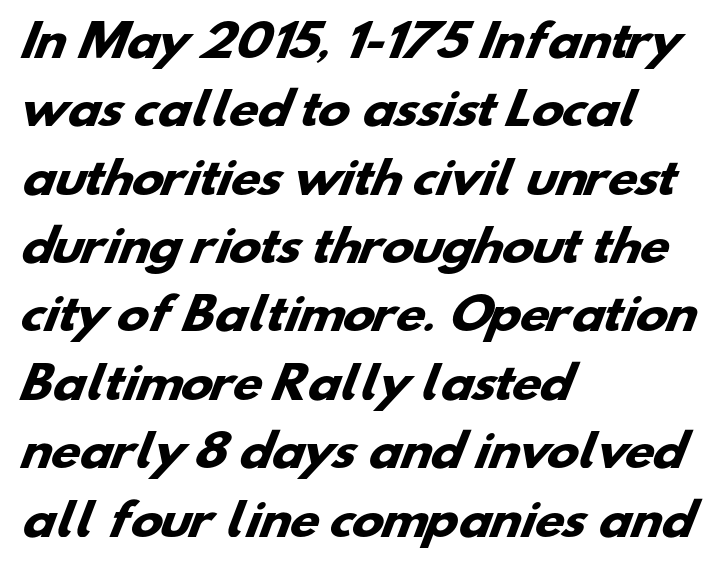
{"serif": "no", "bold": "yes", "weight": "heavy", "width": "wide", "stroke_contrast": "low", "x_height": "small", "monospaced": "no", "underline": "no", "align": "left", "line_spacing": "normal", "line_spacing_ratio": 1.59, "letter_spacing": "normal", "letter_spacing_em": 0.0, "glyph_px": 43}
